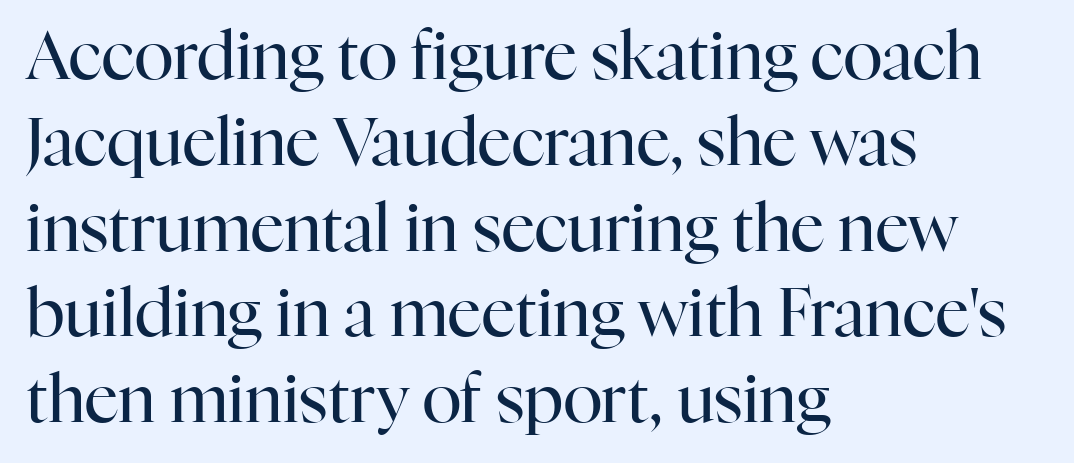
Q: Is the text bold? A: No.
Q: Is the text italic (slanted)? A: No, it is upright.
Q: Is the typeface a serif or a sans-serif typeface? A: Serif.
Q: Is the text underlined? A: No.
Q: How is the paragraph aligned? A: Left-aligned.
Q: Is the spacing between letters normal or unusually wide? A: Normal.
Q: Is the spacing between lines tight, normal or loose? A: Normal.
Q: Width (condensed, normal, or wide)? A: Normal.
Q: Stroke contrast? A: High.
Q: x-height? A: Medium.
Q: Monospaced? A: No.
